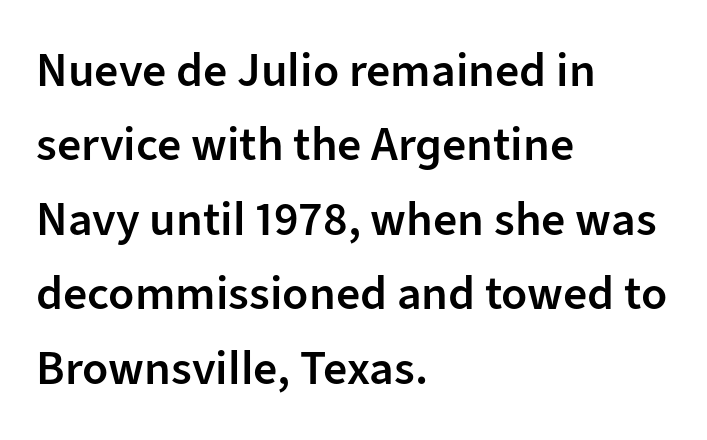
Left-aligned paragraph, ragged on the right. Rows of type keep a routine distance in the vertical direction. This rendering features lettering with no underline. The passage shown is semibold, sitting just below true bold. Style check: upright. What kind of face is this? One without serifs — a sans.
